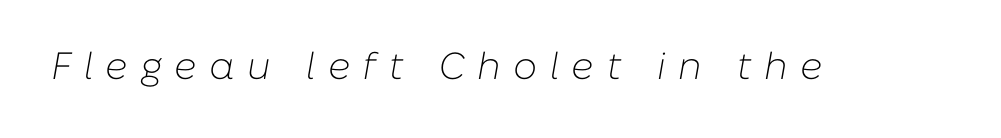
Q: Is the text bold? A: No.
Q: Is the text italic (slanted)? A: Yes, it leans right by about 10 degrees.
Q: Is the text underlined? A: No.
Q: Is the spacing between letters normal or unusually wide? A: Unusually wide.
Q: Width (condensed, normal, or wide)? A: Normal.
Q: Stroke contrast? A: Low.
Q: x-height? A: Medium.
Q: Monospaced? A: No.
